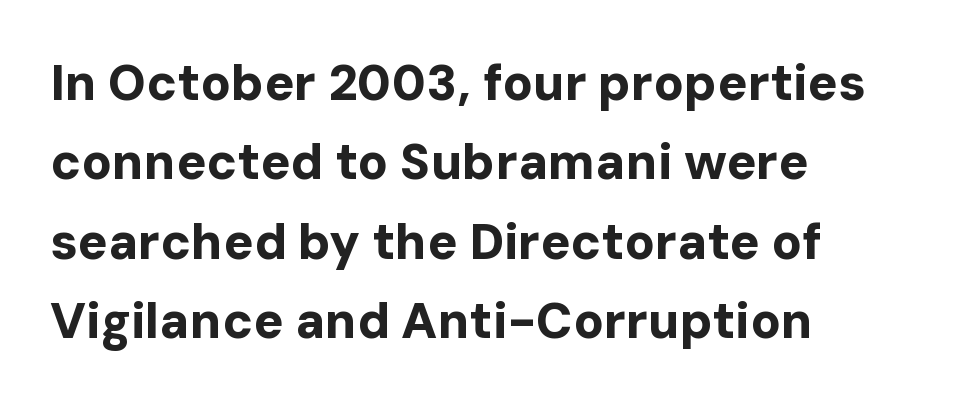
The image shows 50 px bold sans-serif type, upright; set left-aligned, normal line spacing (1.59x), normal letter spacing, not underlined; low stroke contrast and a medium x-height.
